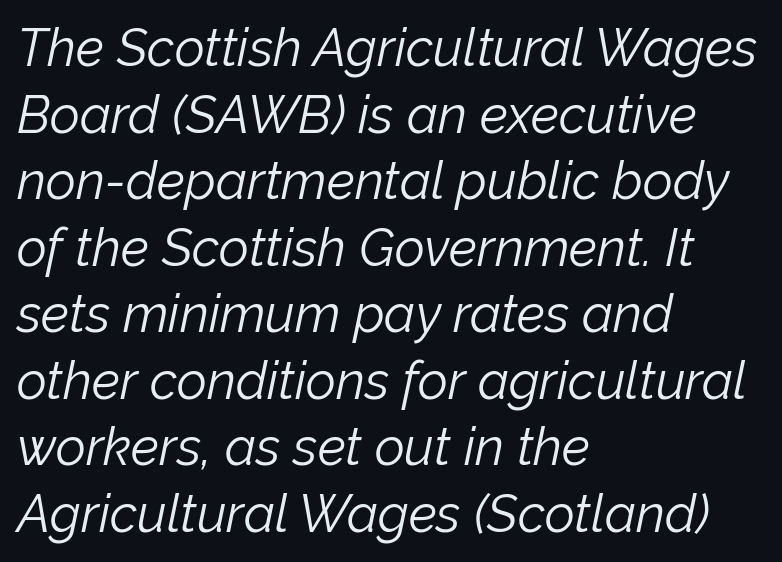
Bare-footed words on every line. Is this a heavy cut? Hardly; it is regular or lighter. A typesetter would call this leading conventional body-copy spacing. Default kerning and tracking; the words read as compact shapes.
